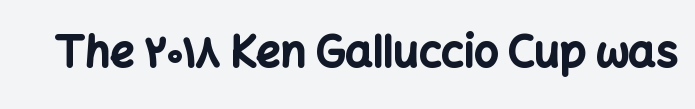
Q: Is the text bold? A: Yes.
Q: Is the text italic (slanted)? A: No, it is upright.
Q: Is the typeface a serif or a sans-serif typeface? A: Sans-serif.
Q: Is the text underlined? A: No.
Q: Is the spacing between letters normal or unusually wide? A: Normal.
Q: Width (condensed, normal, or wide)? A: Normal.
Q: Stroke contrast? A: Low.
Q: x-height? A: Medium.
Q: Monospaced? A: No.
